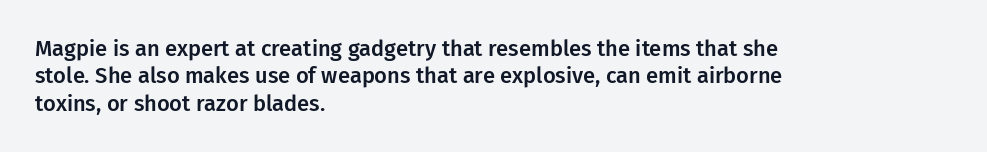
Q: Is the text italic (slanted)? A: No, it is upright.
Q: Is the text underlined? A: No.
Q: How is the paragraph aligned? A: Left-aligned.
Q: Is the spacing between letters normal or unusually wide? A: Normal.
